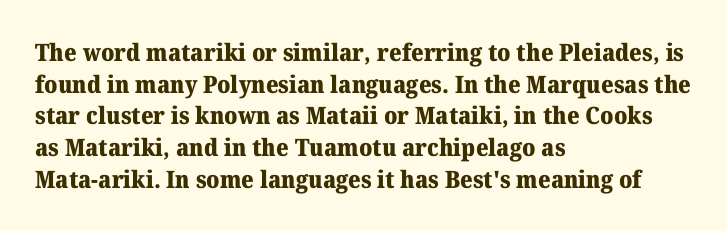
Q: Is the text bold? A: Yes.
Q: Is the text italic (slanted)? A: No, it is upright.
Q: Is the text underlined? A: No.
Q: How is the paragraph aligned? A: Left-aligned.
Q: Is the spacing between letters normal or unusually wide? A: Normal.
Q: Is the spacing between lines tight, normal or loose? A: Normal.
